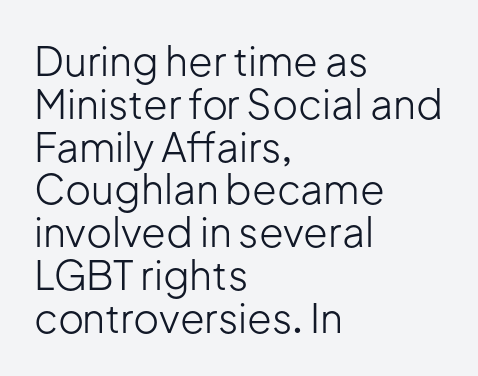
The image shows 40 px light sans-serif type, upright; set left-aligned, tight line spacing (1.07x), normal letter spacing, not underlined; low stroke contrast and a medium x-height.
